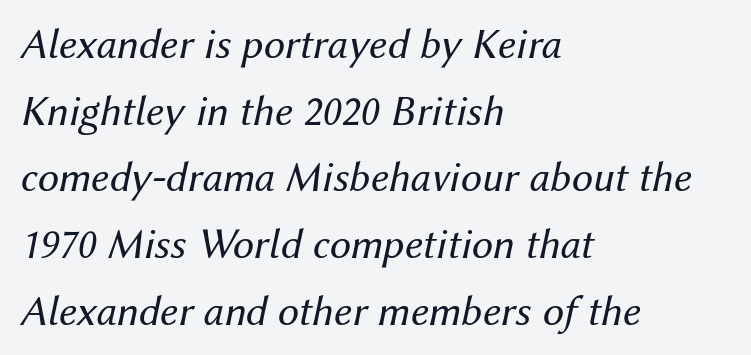
Beneath every word, the page is bare. Does the leading feel generous? No, just average. Compared with a centered layout, this one pins lines to the left instead. Each letter keeps its own natural width here, so spacing adapts to shape. Counters stay open thanks to moderate or lighter strokes.
